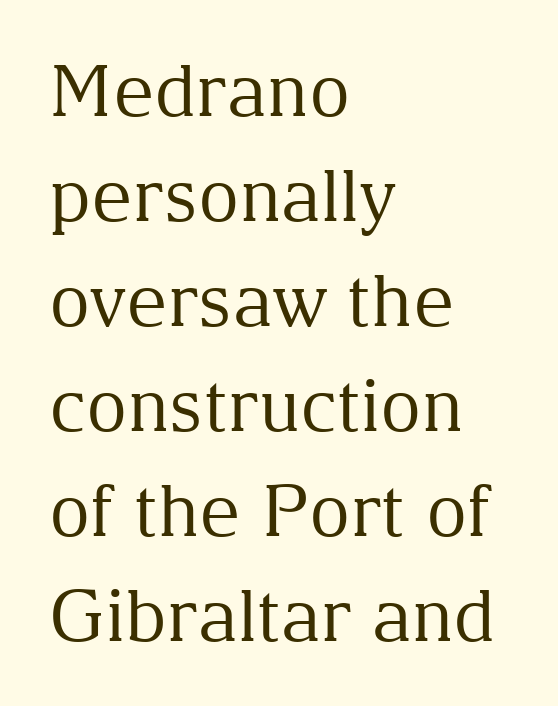
The image shows 71 px regular-weight serif type, upright; set left-aligned, normal line spacing (1.48x), normal letter spacing, not underlined; medium stroke contrast and a medium x-height.
